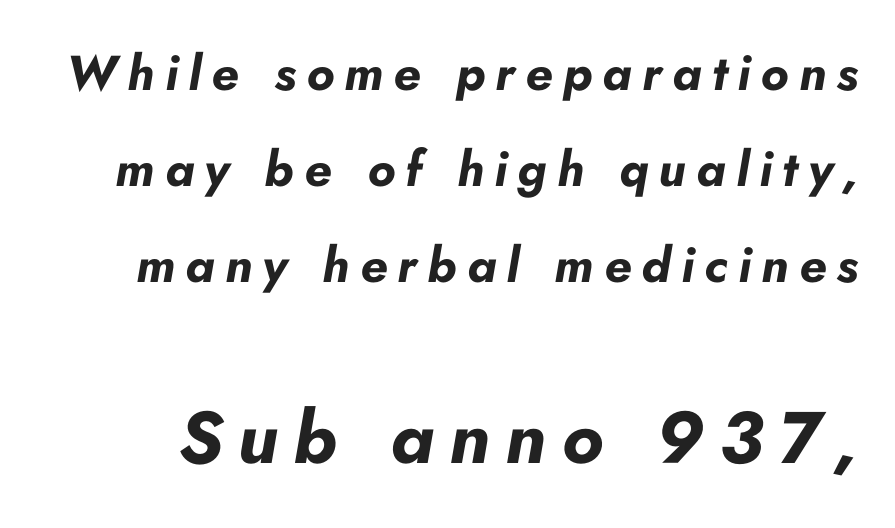
{"italic": "yes", "lean": "right", "slant_degrees": 10, "bold": "yes", "weight": "bold", "width": "normal", "stroke_contrast": "low", "x_height": "small", "monospaced": "no", "underline": "no", "line_spacing": "loose", "line_spacing_ratio": 1.96, "letter_spacing": "wide", "letter_spacing_em": 0.21, "larger_block": "second", "size_ratio": 1.49, "glyph_px": 73}
